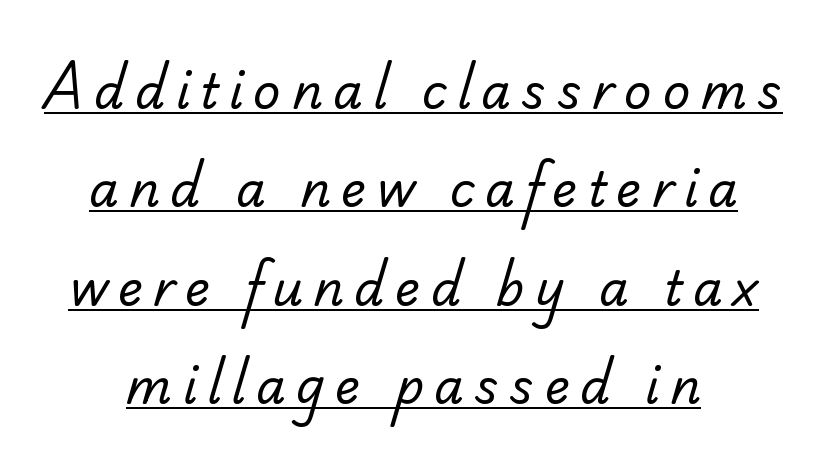
The typesetter chose a symmetrical, centered arrangement here. The rendering uses a large line-height, opening up the rows. The face looks like a standard text weight, possibly lighter. Each letter keeps its own natural width here, so spacing adapts to shape.
